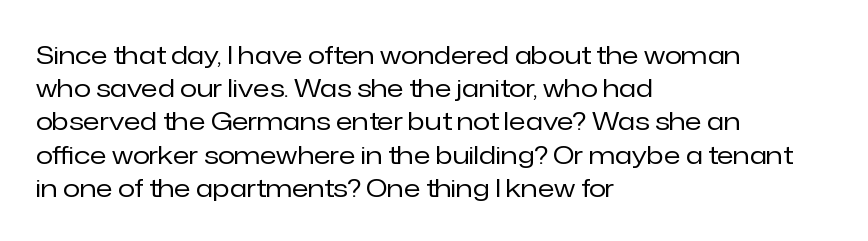
{"italic": "no", "bold": "no", "underline": "no", "align": "left", "line_spacing": "normal", "line_spacing_ratio": 1.33, "letter_spacing": "normal", "letter_spacing_em": 0.0, "glyph_px": 25}
